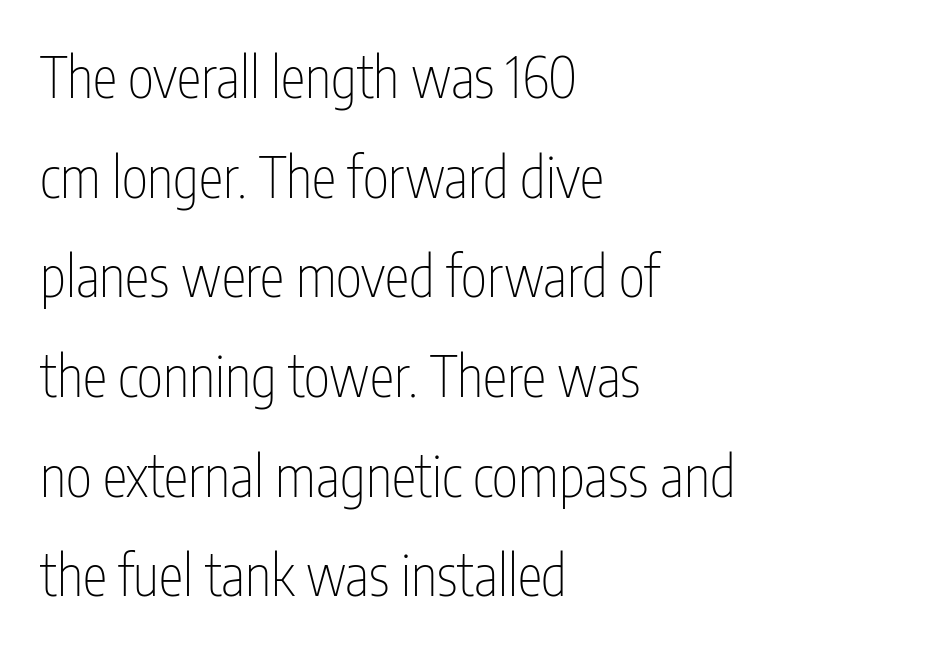
The image shows 56 px thin, condensed sans-serif type, upright; set left-aligned, line spacing 1.78x, normal letter spacing, not underlined; low stroke contrast and a medium x-height.
